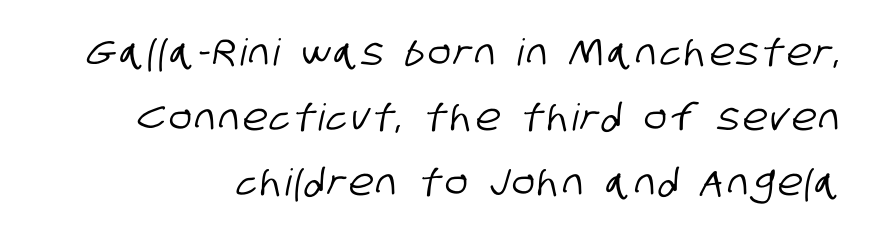
Proportional: the letters do not fall into vertical columns. Clear beneath every line of the passage. Are there feet on the stems? There aren't — it's a sans.
